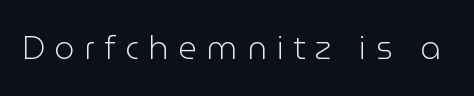
The strip under each line holds only bare page. Stem width sits at or under what a default text font uses. Designer's note — italics off, roman on. In terms of letterspacing, this is a distinctly airy, spread setting.
